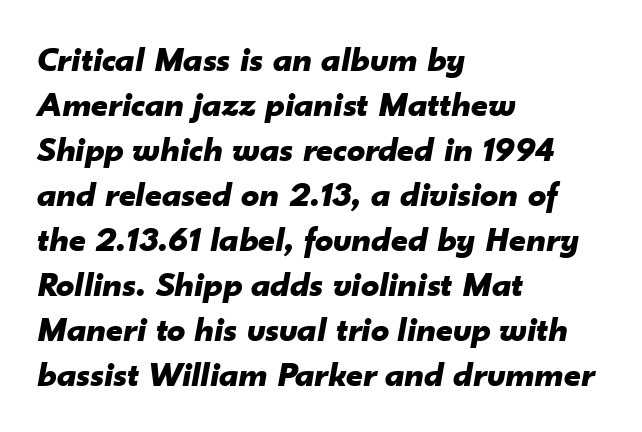
{"italic": "yes", "lean": "right", "slant_degrees": 10, "bold": "yes", "weight": "bold", "width": "normal", "stroke_contrast": "low", "x_height": "small", "monospaced": "no", "underline": "no", "align": "left", "line_spacing": "normal", "line_spacing_ratio": 1.25, "letter_spacing": "normal", "letter_spacing_em": 0.0, "glyph_px": 36}
